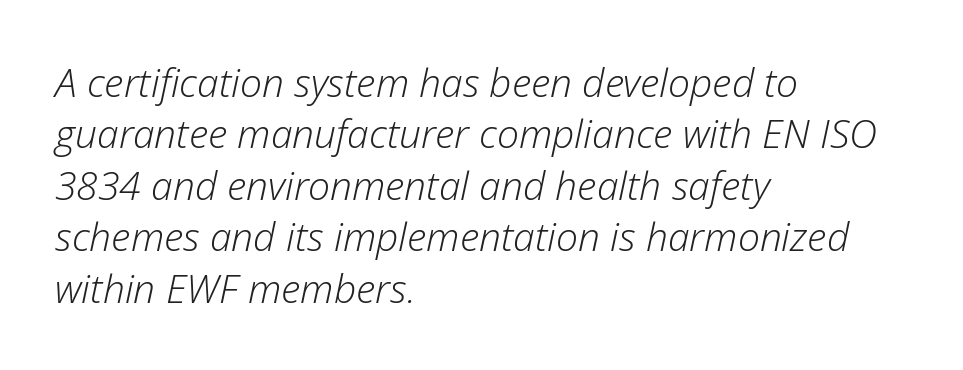
The image shows 39 px light type, italic (leaning right); set left-aligned, normal line spacing (1.32x), normal letter spacing, not underlined; low stroke contrast and a medium x-height.
